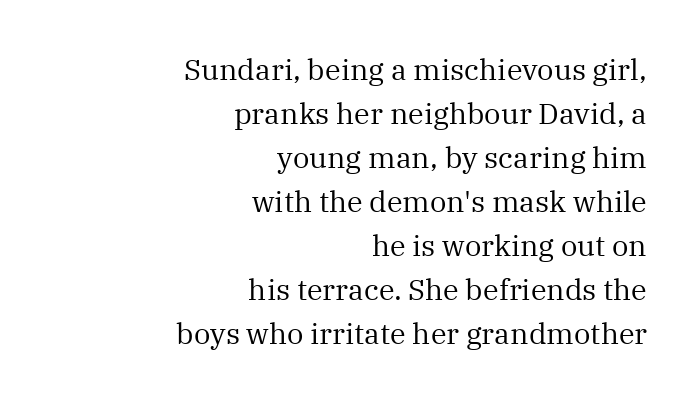
Q: Is the text bold? A: No.
Q: Is the text italic (slanted)? A: No, it is upright.
Q: Is the typeface a serif or a sans-serif typeface? A: Serif.
Q: Is the text underlined? A: No.
Q: How is the paragraph aligned? A: Right-aligned.
Q: Is the spacing between letters normal or unusually wide? A: Normal.
Q: Is the spacing between lines tight, normal or loose? A: Normal.
Q: Width (condensed, normal, or wide)? A: Normal.
Q: Stroke contrast? A: Medium.
Q: x-height? A: Medium.
Q: Monospaced? A: No.
